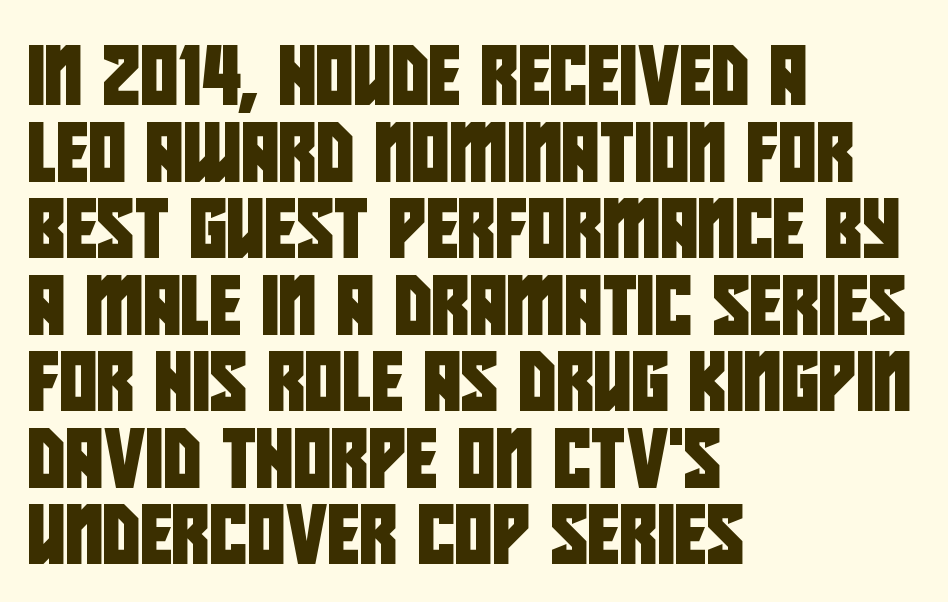
Plain, unruled lines of type. Look at the tracking — it's just the regular setting, nothing added. Proportional: the letters do not fall into vertical columns. The face used here is a sans, in the tradition of grotesques and geometrics.
